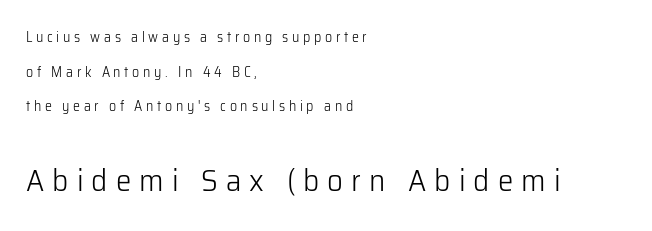
Q: Is the text bold? A: No.
Q: Is the text italic (slanted)? A: No, it is upright.
Q: Is the typeface a serif or a sans-serif typeface? A: Sans-serif.
Q: Is the text underlined? A: No.
Q: How is the paragraph aligned? A: Left-aligned.
Q: Is the spacing between letters normal or unusually wide? A: Unusually wide.
Q: Is the spacing between lines tight, normal or loose? A: Loose.
Q: Which block of text is set in a larger size, the first (top) or the second (bottom)? A: The second (bottom) one.
Q: Width (condensed, normal, or wide)? A: Normal.
Q: Stroke contrast? A: Low.
Q: x-height? A: Medium.
Q: Monospaced? A: No.
